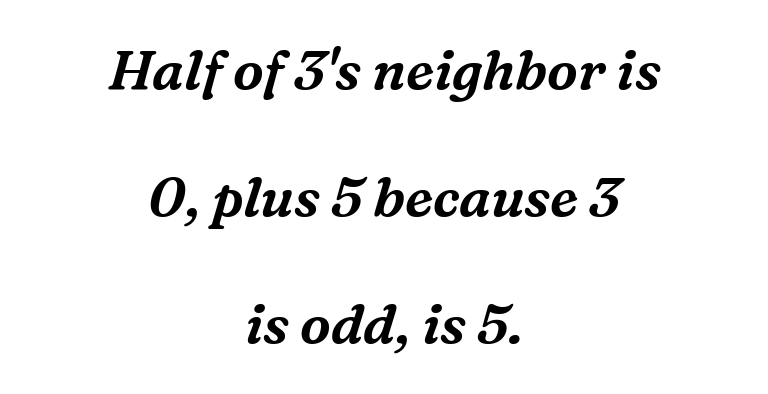
{"serif": "yes", "italic": "yes", "lean": "right", "slant_degrees": 16, "width": "normal", "stroke_contrast": "medium", "x_height": "medium", "monospaced": "no", "underline": "no", "align": "center", "line_spacing": "loose", "line_spacing_ratio": 2.31, "letter_spacing": "normal", "letter_spacing_em": 0.0, "glyph_px": 55}
